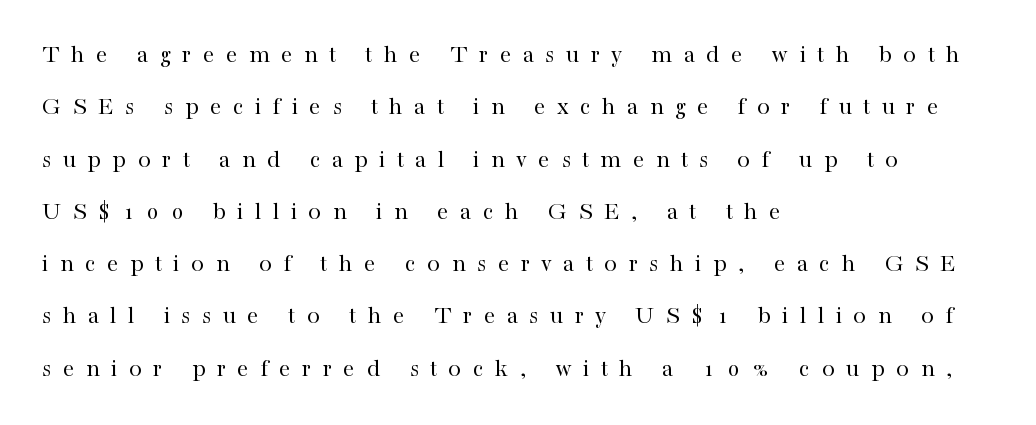
Notice how the passage keeps a crisp vertical edge on the left only. Each new line begins a long way beneath the previous one. Underlining? Definitely not there. If you drew a line through each stem, it would be perfectly vertical. The gaps between neighbouring characters are conspicuously large. Stems and bowls with no extra thickness — not bold.
